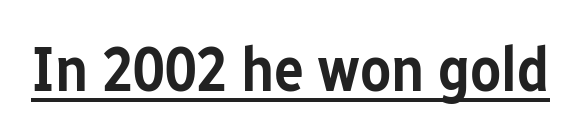
Q: Is the text bold? A: Semi-bold.
Q: Is the text italic (slanted)? A: No, it is upright.
Q: Is the typeface a serif or a sans-serif typeface? A: Sans-serif.
Q: Is the text underlined? A: Yes.
Q: Is the spacing between letters normal or unusually wide? A: Normal.
Q: Width (condensed, normal, or wide)? A: Condensed.
Q: Stroke contrast? A: Low.
Q: x-height? A: Medium.
Q: Monospaced? A: No.
